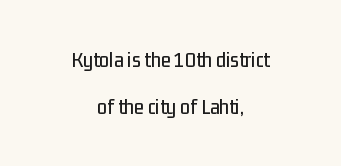
Q: Is the text italic (slanted)? A: No, it is upright.
Q: Is the text underlined? A: No.
Q: How is the paragraph aligned? A: Centered.
Q: Is the spacing between letters normal or unusually wide? A: Normal.
Q: Is the spacing between lines tight, normal or loose? A: Loose.
